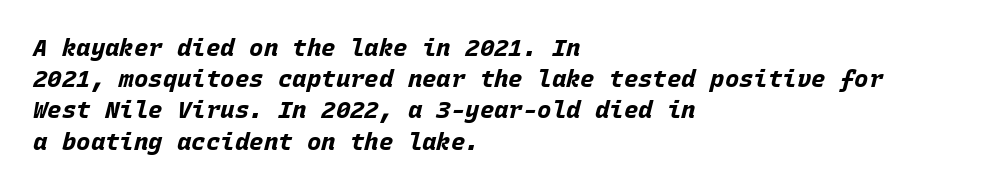
{"italic": "yes", "lean": "right", "slant_degrees": 15, "bold": "yes", "underline": "no", "align": "left", "line_spacing": "normal", "line_spacing_ratio": 1.3, "letter_spacing": "normal", "letter_spacing_em": 0.0, "glyph_px": 24}
